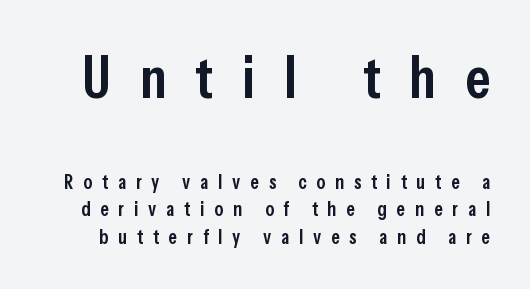
Compared with an ordinary text face, these strokes are moderately heavier — a semibold. Larger block? The one above; the one below is distinctly smaller. Note: no serifs on the glyphs. This sample has the flowing, uneven cadence of proportional lettering.
